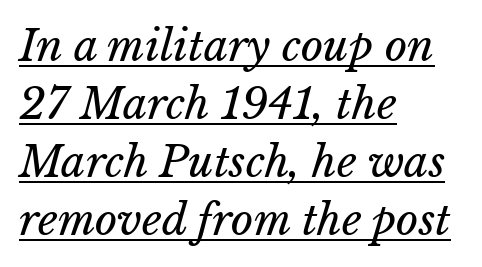
{"bold": "no", "weight": "regular", "width": "normal", "stroke_contrast": "low", "x_height": "medium", "monospaced": "no", "underline": "yes", "align": "left", "line_spacing": "normal", "line_spacing_ratio": 1.35, "letter_spacing": "normal", "letter_spacing_em": 0.0, "glyph_px": 43}
